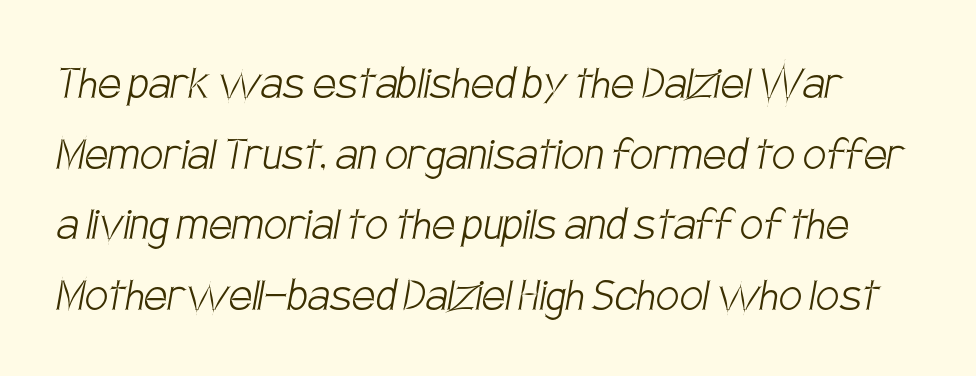
{"serif": "no", "bold": "no", "weight": "light", "width": "condensed", "stroke_contrast": "low", "x_height": "large", "monospaced": "no", "underline": "no", "line_spacing": "normal", "line_spacing_ratio": 1.36, "letter_spacing": "normal", "letter_spacing_em": 0.0, "glyph_px": 52}
